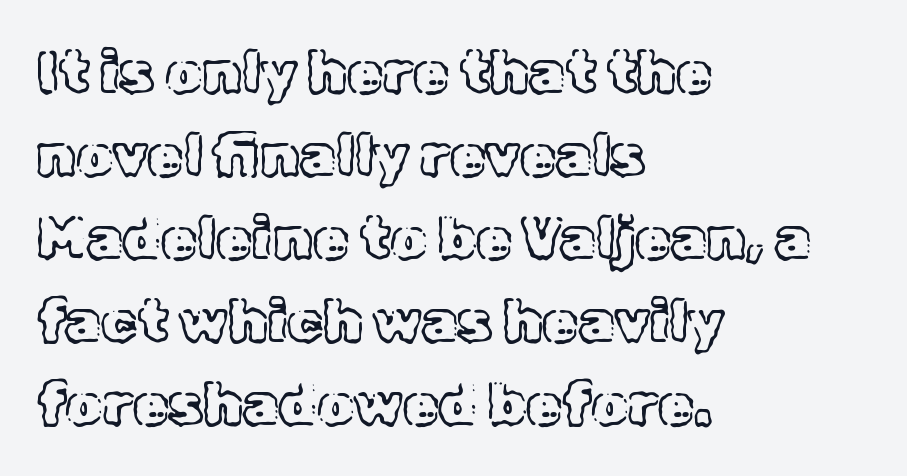
Q: Is the text italic (slanted)? A: No, it is upright.
Q: Is the text underlined? A: No.
Q: How is the paragraph aligned? A: Left-aligned.
Q: Is the spacing between letters normal or unusually wide? A: Normal.
Q: Is the spacing between lines tight, normal or loose? A: Normal.
Q: Width (condensed, normal, or wide)? A: Normal.
Q: x-height? A: Medium.
Q: Monospaced? A: No.
